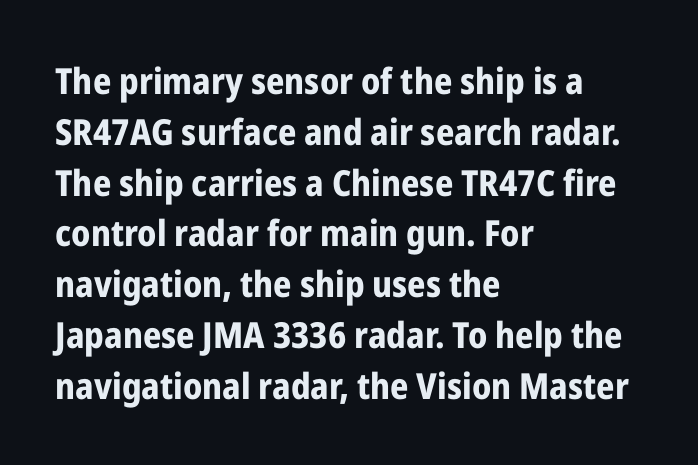
Q: Is the text bold? A: Yes.
Q: Is the text italic (slanted)? A: No, it is upright.
Q: Is the typeface a serif or a sans-serif typeface? A: Sans-serif.
Q: Is the text underlined? A: No.
Q: How is the paragraph aligned? A: Left-aligned.
Q: Is the spacing between letters normal or unusually wide? A: Normal.
Q: Is the spacing between lines tight, normal or loose? A: Normal.
Q: Width (condensed, normal, or wide)? A: Condensed.
Q: Stroke contrast? A: Low.
Q: x-height? A: Medium.
Q: Monospaced? A: No.
